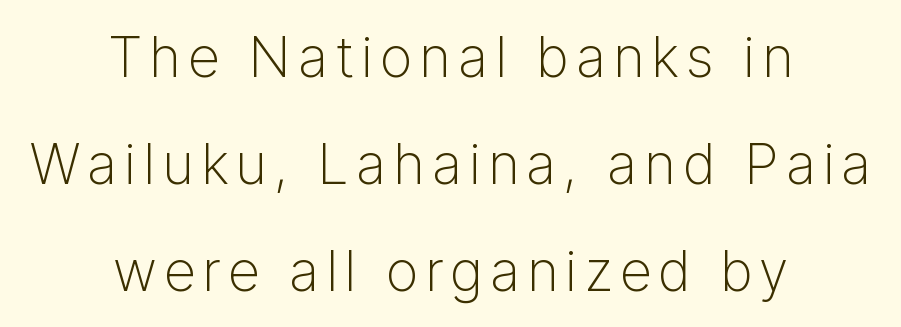
Unmarked baselines from the first word to the last. The typeface chosen for these lines omits serifs. The typesetting does not lean heavy: it is not bold. Baseline-to-baseline distance is far greater than the letter height. Casual observation: everything's sitting right in the middle.
